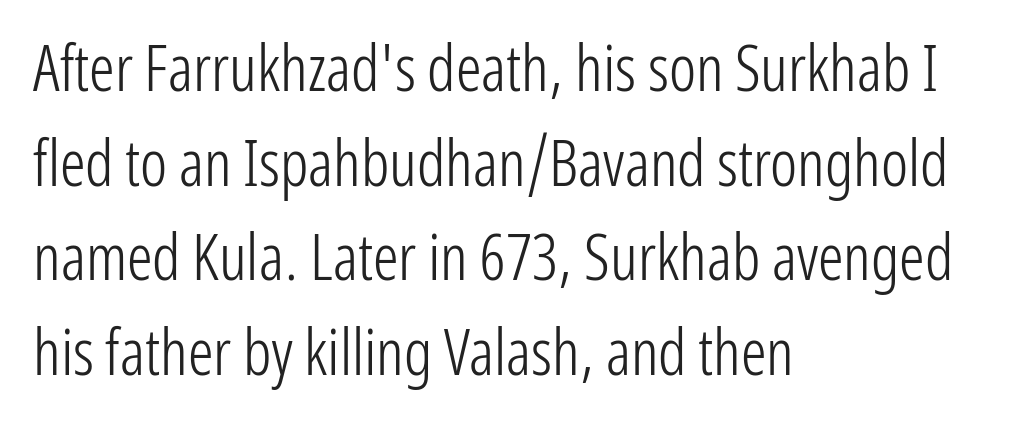
Teacher's note: observe the even left margin — that is flush-left alignment. Stroke mass is kept to a normal reading level or below. The letters carry no serifs — their stems end cleanly without finishing strokes. The letters stand straight up with perfectly vertical stems. Spacing between characters is what you'd get straight out of the box. Baseline-to-baseline distance is the conventional proportion of letter height.
